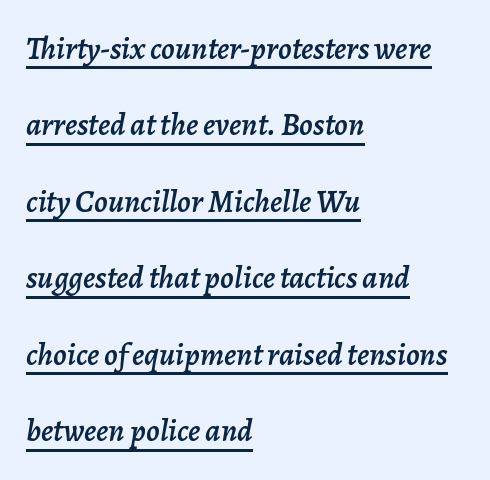
The image shows 32 px text type, italic (leaning right); set left-aligned, loose line spacing (2.39x), normal letter spacing, underlined; low stroke contrast and a medium x-height.
